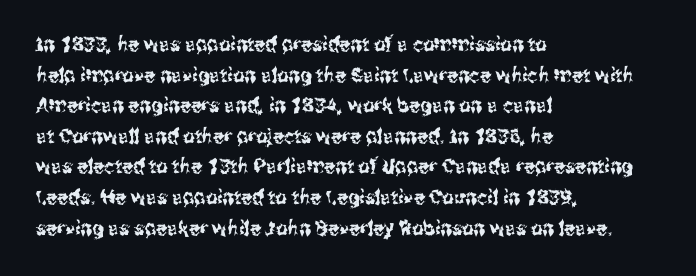
Q: Is the text italic (slanted)? A: No, it is upright.
Q: Is the text underlined? A: No.
Q: How is the paragraph aligned? A: Left-aligned.
Q: Is the spacing between letters normal or unusually wide? A: Normal.
Q: Is the spacing between lines tight, normal or loose? A: Normal.
